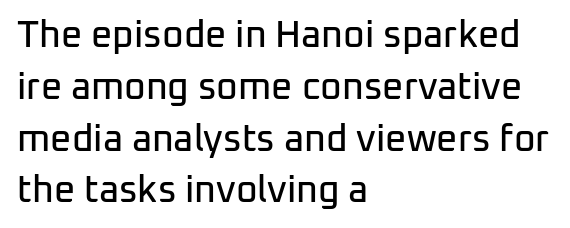
Stroke terminals: plain, sans-serif. Has an underline been added? It has not. Casual observation: everything's shoved over to the left. Each letter keeps its own natural width here, so spacing adapts to shape. Letter spacing: default.
